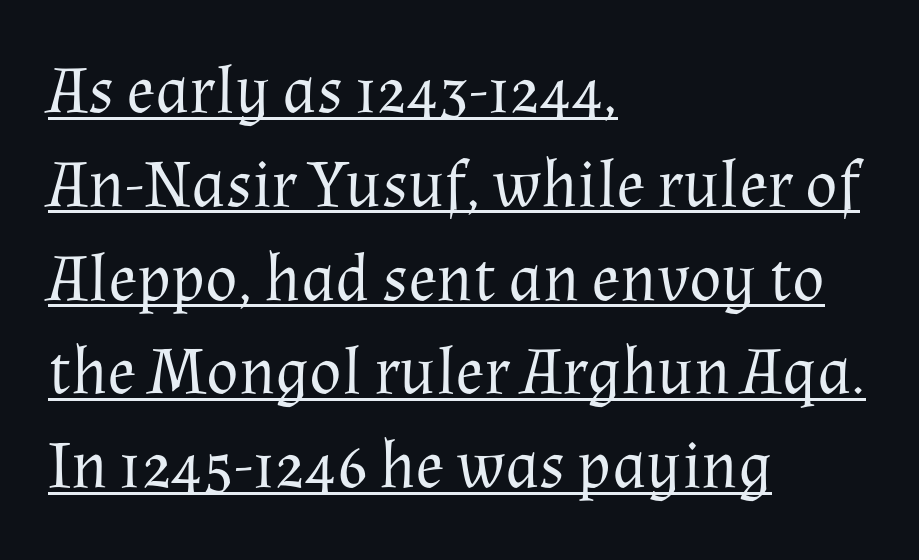
Q: Is the text bold? A: No.
Q: Is the text italic (slanted)? A: No, it is upright.
Q: Is the typeface a serif or a sans-serif typeface? A: Serif.
Q: Is the text underlined? A: Yes.
Q: How is the paragraph aligned? A: Left-aligned.
Q: Is the spacing between letters normal or unusually wide? A: Normal.
Q: Is the spacing between lines tight, normal or loose? A: Normal.
Q: Width (condensed, normal, or wide)? A: Normal.
Q: Stroke contrast? A: Medium.
Q: x-height? A: Medium.
Q: Monospaced? A: No.
